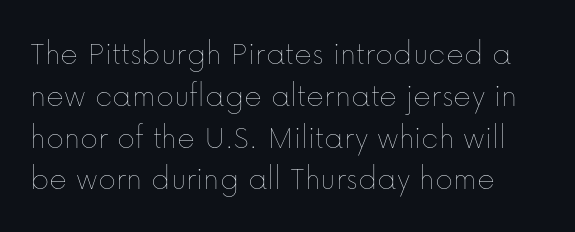
{"italic": "no", "bold": "no", "weight": "thin", "width": "normal", "stroke_contrast": "low", "x_height": "medium", "monospaced": "no", "underline": "no", "line_spacing_ratio": 1.23, "letter_spacing": "normal", "letter_spacing_em": 0.0, "glyph_px": 34}
